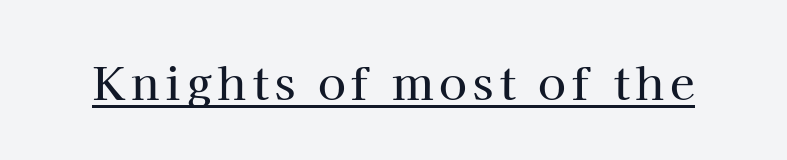
Q: Is the text italic (slanted)? A: No, it is upright.
Q: Is the typeface a serif or a sans-serif typeface? A: Serif.
Q: Is the text underlined? A: Yes.
Q: Width (condensed, normal, or wide)? A: Normal.
Q: Stroke contrast? A: High.
Q: x-height? A: Medium.
Q: Monospaced? A: No.
